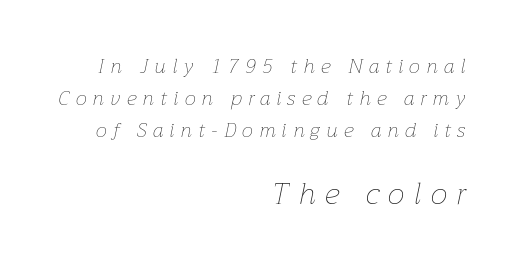
{"italic": "yes", "lean": "right", "slant_degrees": 12, "bold": "no", "weight": "thin", "width": "normal", "stroke_contrast": "low", "x_height": "medium", "monospaced": "no", "underline": "no", "align": "right", "line_spacing": "normal", "line_spacing_ratio": 1.59, "letter_spacing": "wide", "letter_spacing_em": 0.32, "larger_block": "second", "size_ratio": 1.5, "glyph_px": 30}
